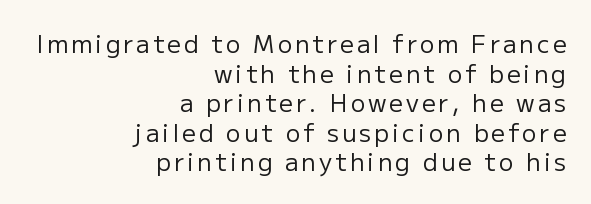
One-word summary of the alignment: right. A clean baseline with only descenders dipping below it. Stroke mass is kept to a normal reading level or below. The type sits square on the baseline with zero lean.
